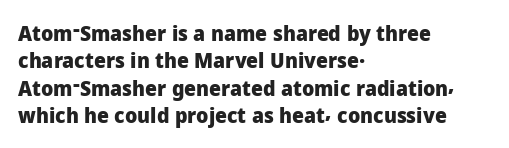
{"italic": "no", "bold": "yes", "underline": "no", "align": "left", "line_spacing": "normal", "line_spacing_ratio": 1.3, "letter_spacing": "normal", "letter_spacing_em": 0.0, "glyph_px": 21}
